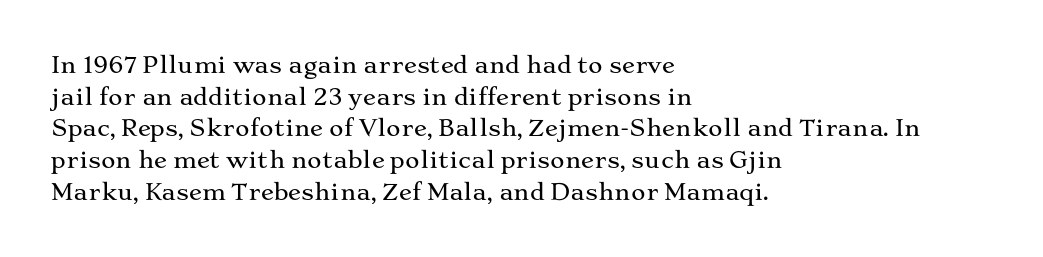
The image shows 22 px text type, upright; set left-aligned, normal line spacing (1.44x), normal letter spacing, not underlined.
